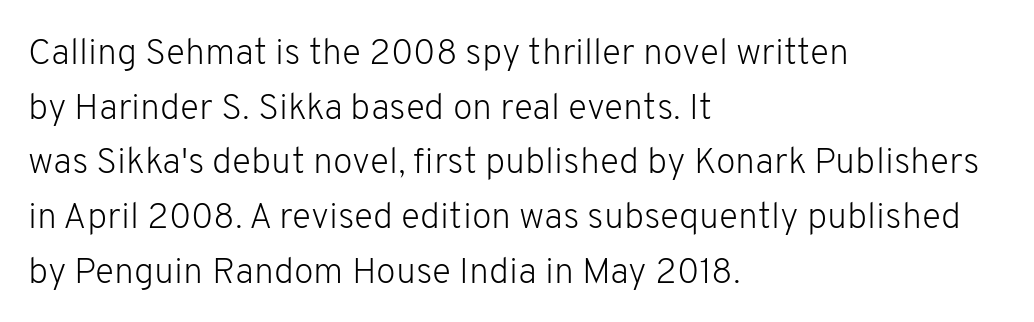
The passage shown is typed in a proportional face where columns would drift. Posture: upright roman. Check where the strokes stop: nothing finishes them off — pure sans. Tracking value appears to be zero — textbook default spacing. Lines of text with bare space underneath. Summary of weight: not heavy and not bold.
